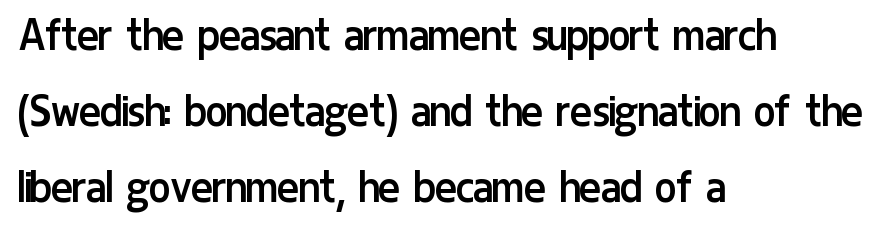
Q: Is the text bold? A: No.
Q: Is the text italic (slanted)? A: No, it is upright.
Q: Is the typeface a serif or a sans-serif typeface? A: Sans-serif.
Q: Is the text underlined? A: No.
Q: How is the paragraph aligned? A: Left-aligned.
Q: Is the spacing between letters normal or unusually wide? A: Normal.
Q: Is the spacing between lines tight, normal or loose? A: Normal.
Q: Width (condensed, normal, or wide)? A: Condensed.
Q: Stroke contrast? A: Low.
Q: x-height? A: Medium.
Q: Monospaced? A: No.
